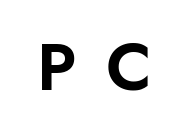
Q: Is the text italic (slanted)? A: No, it is upright.
Q: Is the typeface a serif or a sans-serif typeface? A: Sans-serif.
Q: Is the text underlined? A: No.
Q: Is the spacing between letters normal or unusually wide? A: Unusually wide.
Q: Width (condensed, normal, or wide)? A: Normal.
Q: Stroke contrast? A: Low.
Q: x-height? A: Small.
Q: Monospaced? A: No.
